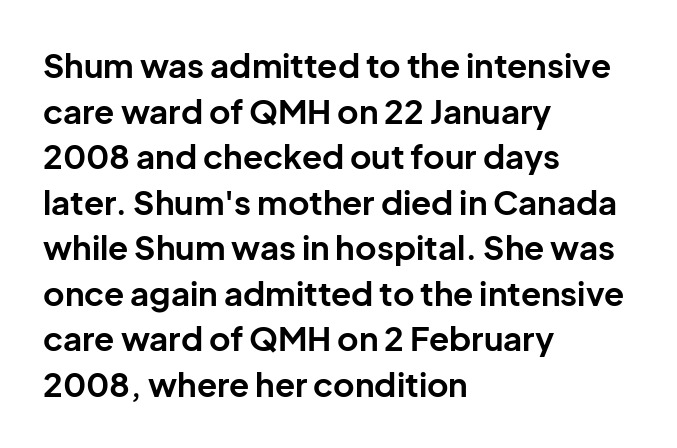
Q: Is the text bold? A: Yes.
Q: Is the text italic (slanted)? A: No, it is upright.
Q: Is the typeface a serif or a sans-serif typeface? A: Sans-serif.
Q: Is the text underlined? A: No.
Q: How is the paragraph aligned? A: Left-aligned.
Q: Is the spacing between letters normal or unusually wide? A: Normal.
Q: Is the spacing between lines tight, normal or loose? A: Normal.
Q: Width (condensed, normal, or wide)? A: Normal.
Q: Stroke contrast? A: Low.
Q: x-height? A: Medium.
Q: Monospaced? A: No.
